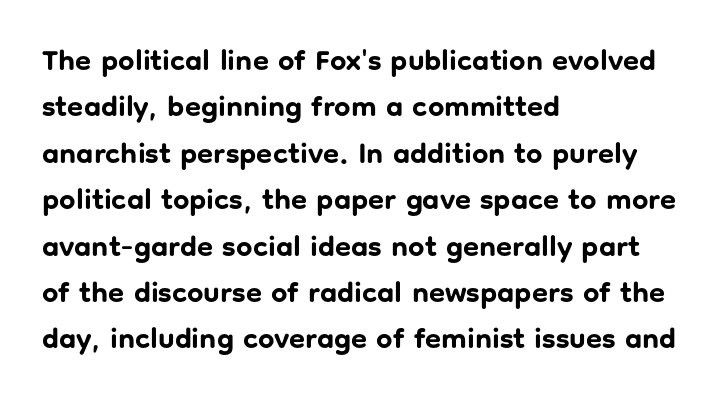
Look at the stroke-to-counter ratio: heavy, a bold. Descenders are the only things crossing below the line. Spacing verdict: proportional, widths tailored to each character. Students, note that the glyphs here touch the page at normal intervals.
